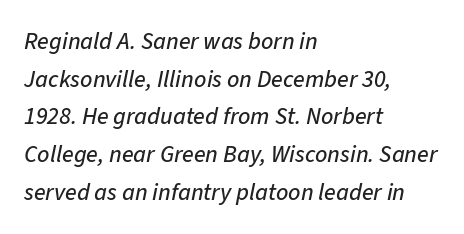
{"italic": "yes", "lean": "right", "slant_degrees": 11, "underline": "no", "align": "left", "line_spacing": "normal", "line_spacing_ratio": 1.57, "letter_spacing": "normal", "letter_spacing_em": 0.0, "glyph_px": 24}
